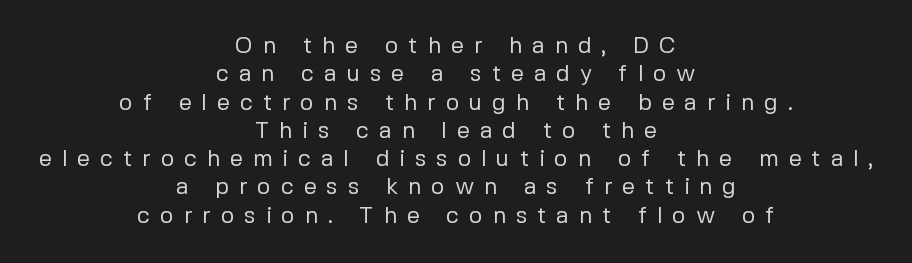
The image shows 23 px text type, upright; set centered, line spacing 1.23x, unusually wide letter spacing (+0.43 em), not underlined.
